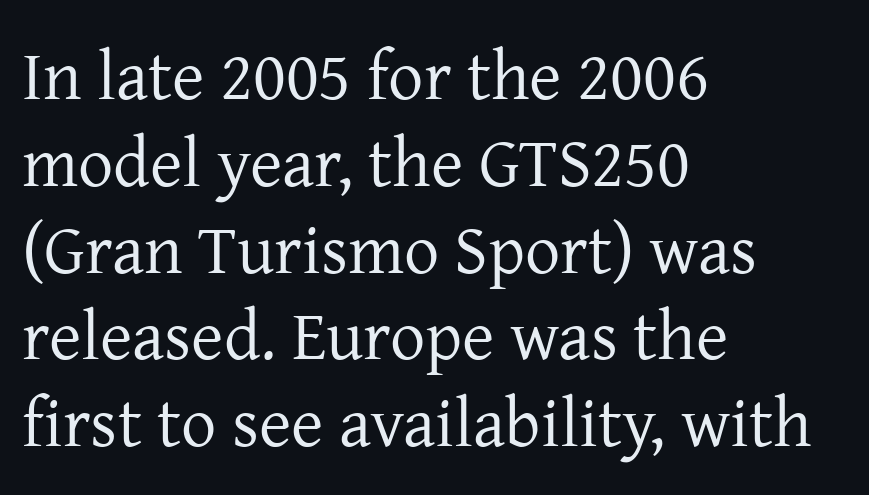
The image shows 70 px regular-weight serif type, upright; set left-aligned, line spacing 1.24x, normal letter spacing, not underlined; low stroke contrast and a medium x-height.
